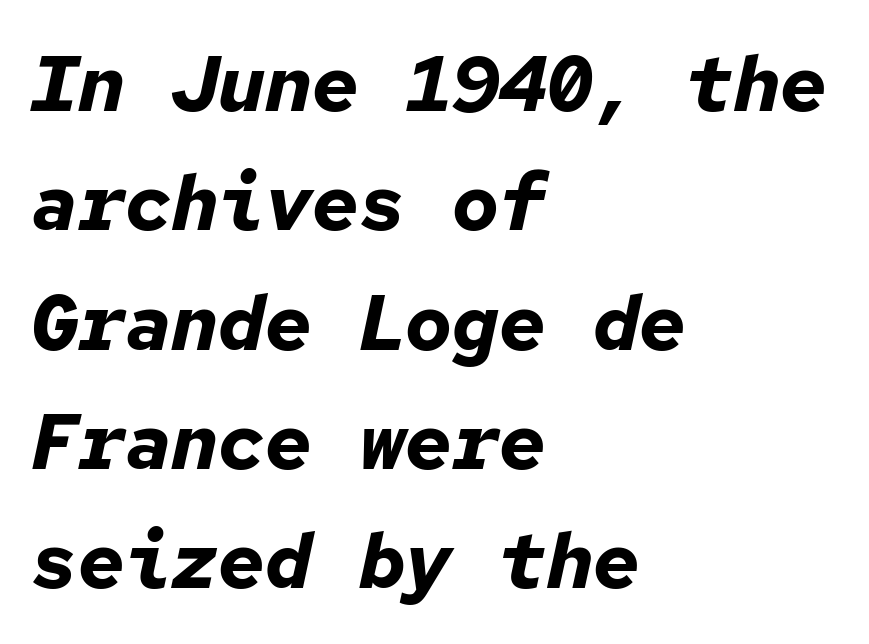
{"italic": "yes", "lean": "right", "slant_degrees": 12, "bold": "yes", "weight": "bold", "width": "normal", "stroke_contrast": "low", "x_height": "medium", "monospaced": "yes", "underline": "no", "align": "left", "line_spacing": "normal", "line_spacing_ratio": 1.53, "letter_spacing": "normal", "letter_spacing_em": 0.0, "glyph_px": 78}
